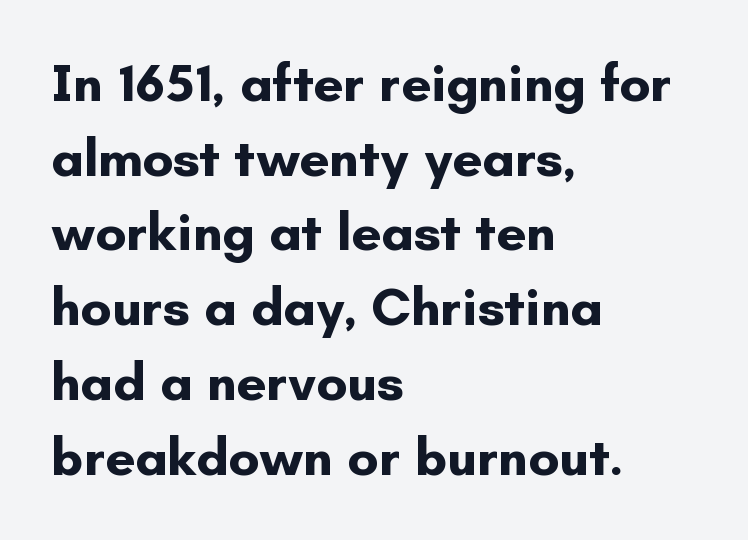
Q: Is the text bold? A: Yes.
Q: Is the text italic (slanted)? A: No, it is upright.
Q: Is the typeface a serif or a sans-serif typeface? A: Sans-serif.
Q: Is the text underlined? A: No.
Q: How is the paragraph aligned? A: Left-aligned.
Q: Is the spacing between letters normal or unusually wide? A: Normal.
Q: Is the spacing between lines tight, normal or loose? A: Normal.
Q: Width (condensed, normal, or wide)? A: Normal.
Q: Stroke contrast? A: Low.
Q: x-height? A: Small.
Q: Monospaced? A: No.
